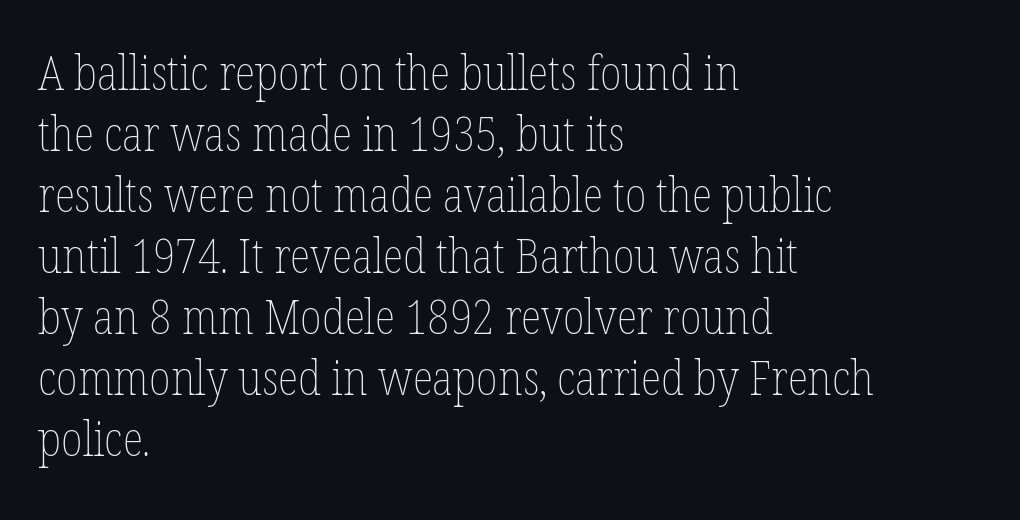
The image shows 48 px thin, condensed type, upright; set left-aligned, normal line spacing (1.27x), normal letter spacing, not underlined; low stroke contrast and a medium x-height.
